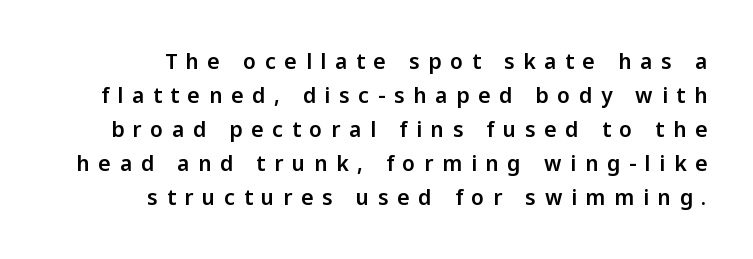
{"italic": "no", "underline": "no", "align": "right", "line_spacing": "normal", "line_spacing_ratio": 1.62, "letter_spacing": "wide", "letter_spacing_em": 0.42, "glyph_px": 21}
